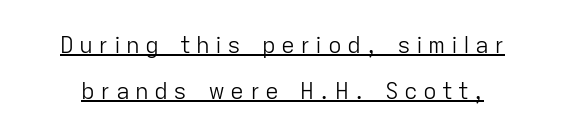
Q: Is the text bold? A: No.
Q: Is the text italic (slanted)? A: No, it is upright.
Q: Is the text underlined? A: Yes.
Q: Is the spacing between letters normal or unusually wide? A: Unusually wide.
Q: Is the spacing between lines tight, normal or loose? A: Loose.
